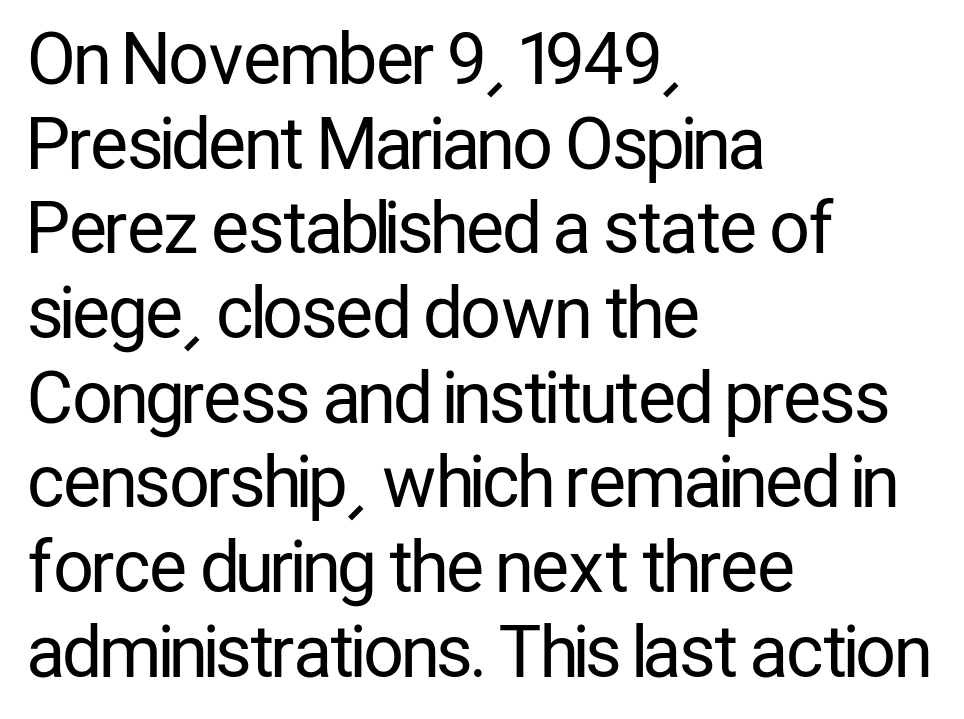
Q: Is the text bold? A: No.
Q: Is the text italic (slanted)? A: No, it is upright.
Q: Is the typeface a serif or a sans-serif typeface? A: Sans-serif.
Q: Is the text underlined? A: No.
Q: How is the paragraph aligned? A: Left-aligned.
Q: Is the spacing between letters normal or unusually wide? A: Normal.
Q: Width (condensed, normal, or wide)? A: Condensed.
Q: Stroke contrast? A: Low.
Q: x-height? A: Medium.
Q: Monospaced? A: No.
